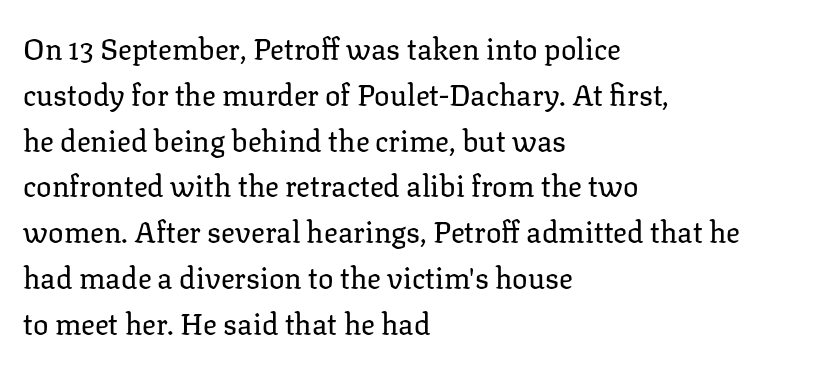
Ascenders rise straight up at ninety degrees. Stems and bowls with no extra thickness — not bold. Whoever set this chose a conventional vertical rhythm. Varying glyph widths throughout — classic text-font behaviour.
